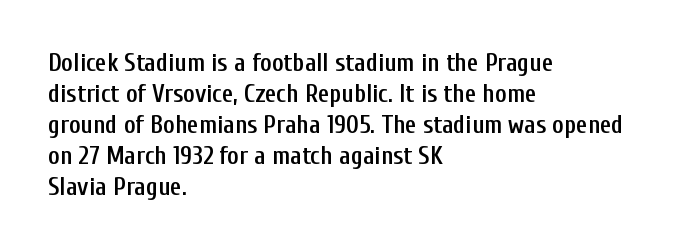
The image shows 25 px text type, upright; set left-aligned, line spacing 1.24x, normal letter spacing, not underlined.
